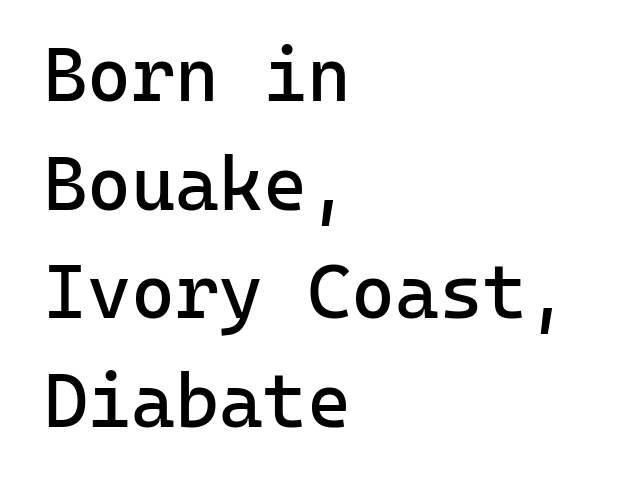
{"serif": "no", "italic": "no", "bold": "no", "weight": "regular", "width": "normal", "stroke_contrast": "low", "x_height": "medium", "monospaced": "yes", "underline": "no", "align": "left", "line_spacing": "normal", "line_spacing_ratio": 1.45, "letter_spacing": "normal", "letter_spacing_em": 0.0, "glyph_px": 75}
